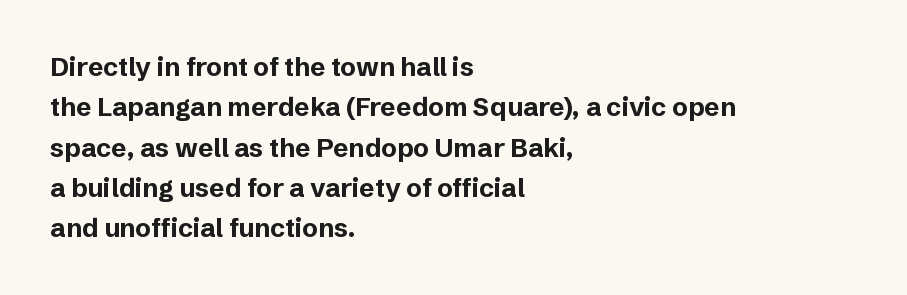
A classic flush-left, rag-right setting is used for this passage. Rows of type keep a routine distance in the vertical direction. Descenders are the only things crossing below the line. The strokes are fattened all the way to bold. Tracking value appears to be zero — textbook default spacing.
